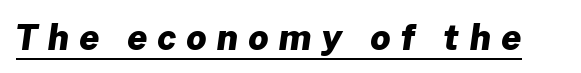
The image shows 35 px heavy sans-serif type; set unusually wide letter spacing (+0.29 em), underlined; low stroke contrast and a medium x-height.
